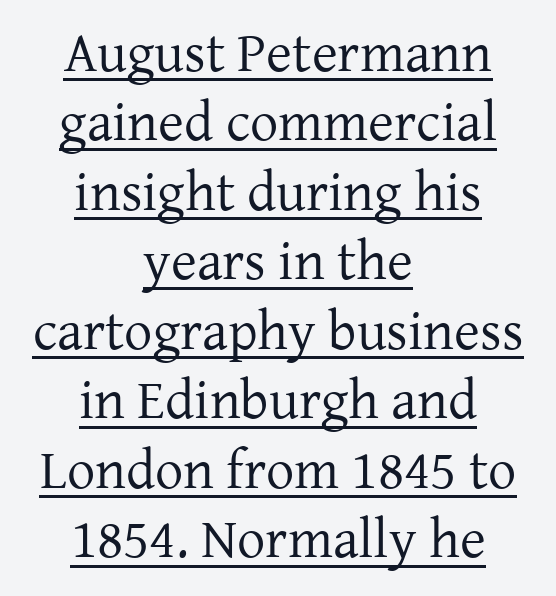
Q: Is the text bold? A: No.
Q: Is the text italic (slanted)? A: No, it is upright.
Q: Is the typeface a serif or a sans-serif typeface? A: Serif.
Q: Is the text underlined? A: Yes.
Q: How is the paragraph aligned? A: Centered.
Q: Is the spacing between letters normal or unusually wide? A: Normal.
Q: Width (condensed, normal, or wide)? A: Normal.
Q: Stroke contrast? A: Low.
Q: x-height? A: Medium.
Q: Monospaced? A: No.
